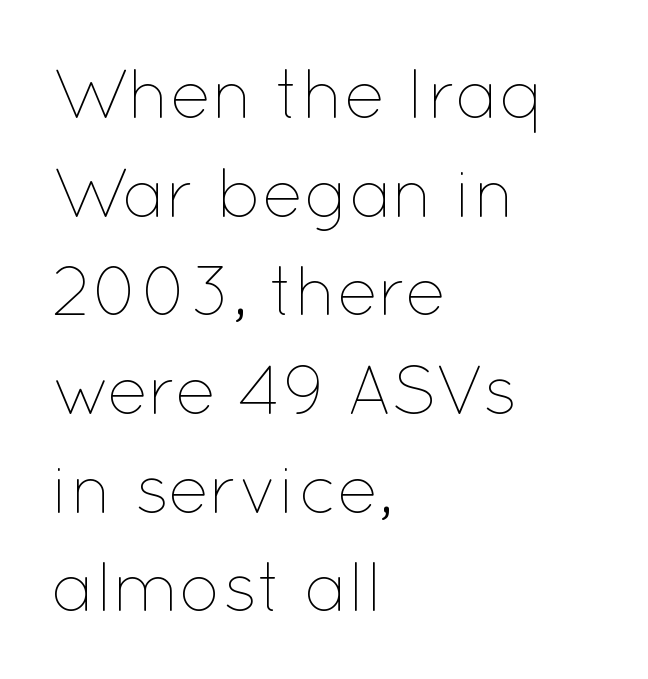
{"italic": "no", "bold": "no", "weight": "thin", "width": "normal", "stroke_contrast": "low", "x_height": "medium", "monospaced": "no", "underline": "no", "align": "left", "line_spacing": "normal", "line_spacing_ratio": 1.43, "letter_spacing": "normal", "letter_spacing_em": 0.0, "glyph_px": 69}
